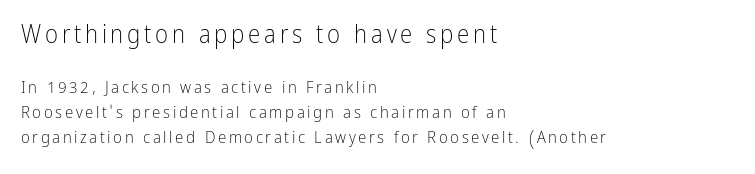
{"italic": "no", "bold": "no", "underline": "no", "align": "left", "line_spacing": "normal", "line_spacing_ratio": 1.48, "larger_block": "first", "size_ratio": 1.47, "glyph_px": 25}
